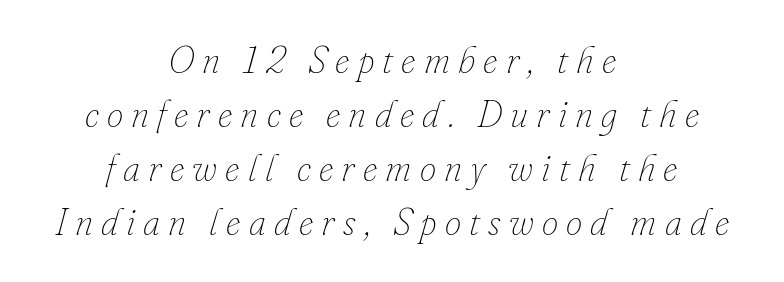
The image shows 37 px thin type, italic (leaning right); set centered, normal line spacing (1.46x), unusually wide letter spacing (+0.22 em), not underlined; low stroke contrast and a small x-height.
